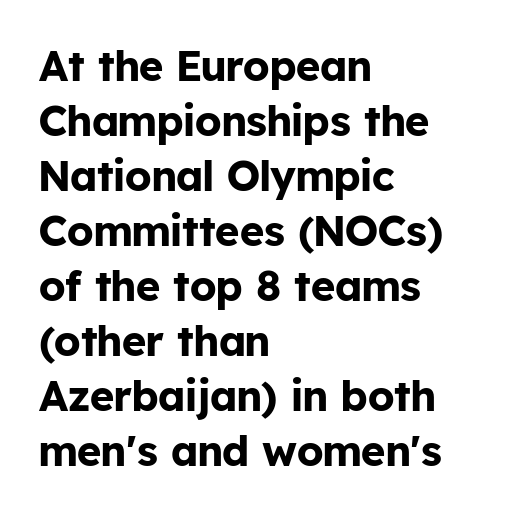
The image shows 42 px bold sans-serif type, upright; set left-aligned, normal line spacing (1.31x), normal letter spacing, not underlined; low stroke contrast and a medium x-height.
